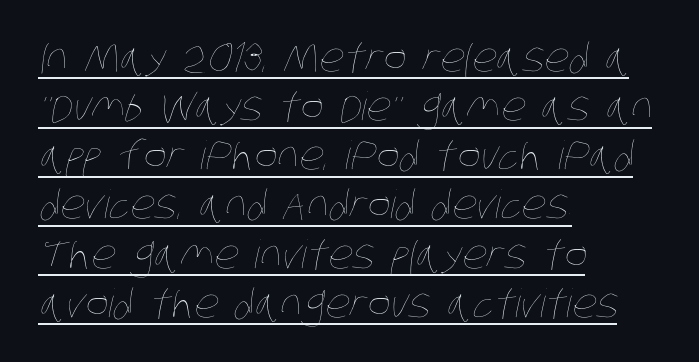
{"bold": "no", "weight": "thin", "width": "condensed", "stroke_contrast": "low", "x_height": "large", "monospaced": "no", "underline": "yes", "align": "left", "line_spacing": "normal", "line_spacing_ratio": 1.26, "letter_spacing": "normal", "letter_spacing_em": 0.0, "glyph_px": 39}
